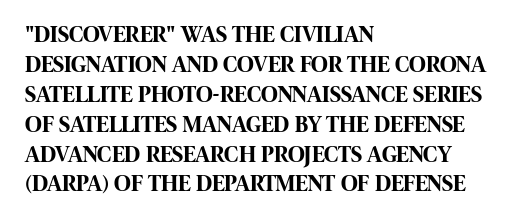
{"italic": "no", "bold": "yes", "underline": "no", "align": "left", "line_spacing": "normal", "line_spacing_ratio": 1.3, "letter_spacing": "normal", "letter_spacing_em": 0.0, "glyph_px": 23}
